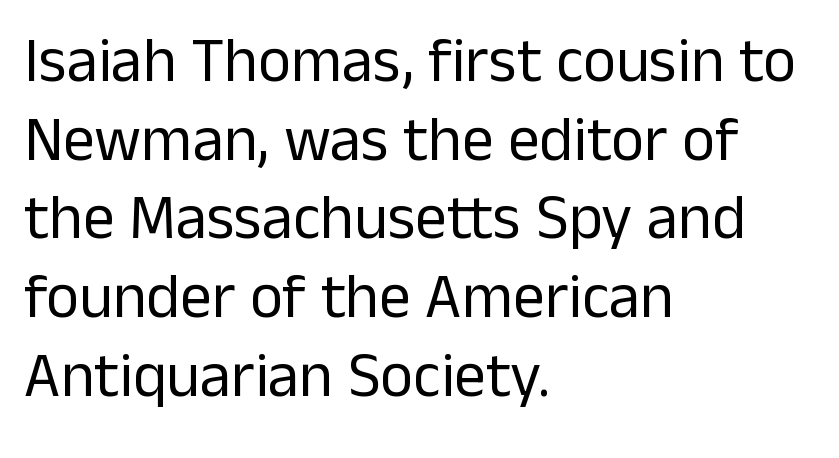
Check the space under the baseline: it is left empty. Stems here are at most as thick as an everyday book face. Italic? Not at all — the glyphs are vertical. Vertically, the passage feels balanced, rows spaced as you'd expect. Stroke terminals: plain, sans-serif.
